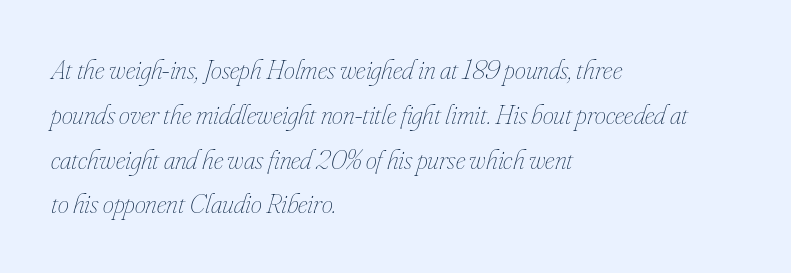
The image shows 28 px thin, condensed type, italic (leaning right); set left-aligned, normal line spacing (1.6x), normal letter spacing, not underlined; low stroke contrast and a small x-height.
